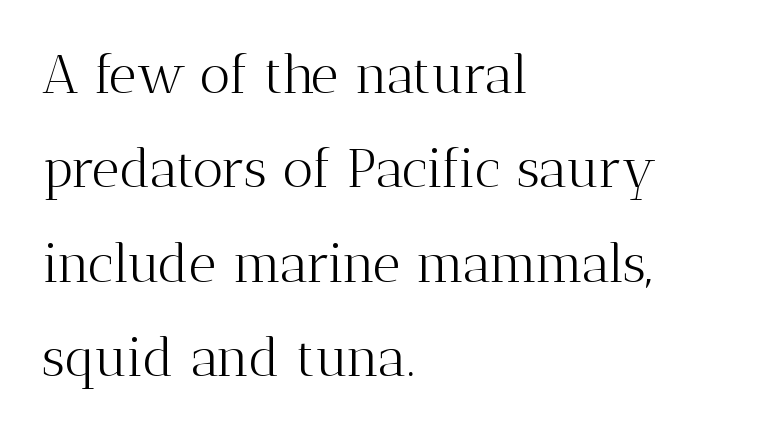
The text was rendered using a seriffed face with decorative stroke endings. Heaviness? Minimal to ordinary, like unemphasized prose. Nothing unusual about the tracking: characters are spaced as the font intends. The passage is arranged the way most books set body copy — flush left. Is this a fixed-width face? No — the glyphs have proportional, varying widths.
